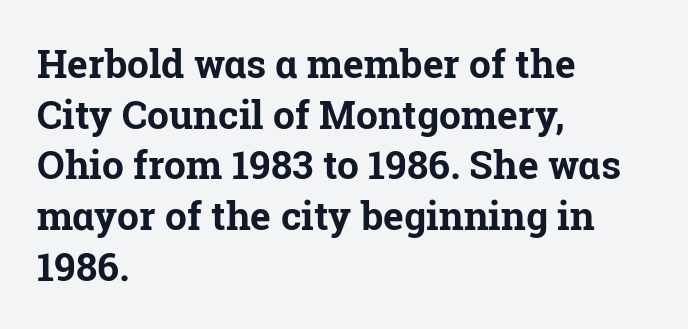
Q: Is the text bold? A: Yes.
Q: Is the text italic (slanted)? A: No, it is upright.
Q: Is the typeface a serif or a sans-serif typeface? A: Serif.
Q: Is the text underlined? A: No.
Q: How is the paragraph aligned? A: Left-aligned.
Q: Is the spacing between letters normal or unusually wide? A: Normal.
Q: Is the spacing between lines tight, normal or loose? A: Normal.
Q: Width (condensed, normal, or wide)? A: Normal.
Q: Stroke contrast? A: Low.
Q: x-height? A: Medium.
Q: Monospaced? A: No.
